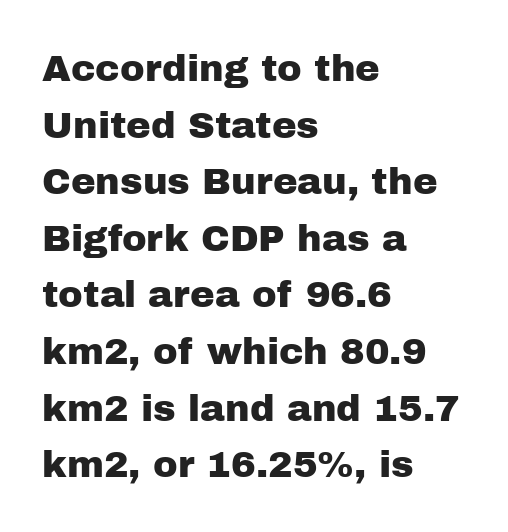
{"serif": "no", "italic": "no", "width": "normal", "stroke_contrast": "low", "x_height": "medium", "monospaced": "no", "underline": "no", "align": "left", "line_spacing": "normal", "line_spacing_ratio": 1.53, "letter_spacing": "normal", "letter_spacing_em": 0.0, "glyph_px": 37}
